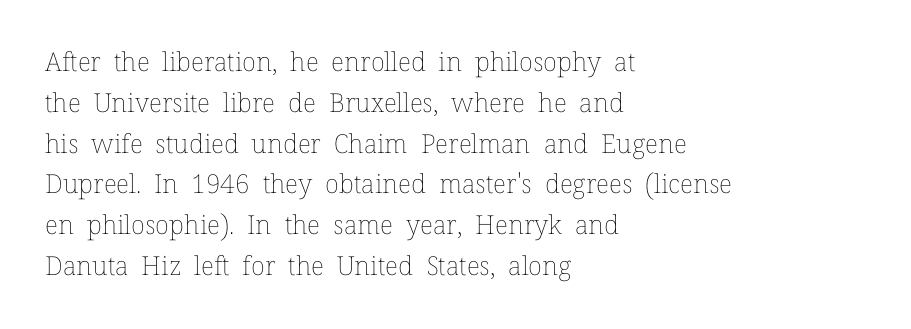
Q: Is the text bold? A: No.
Q: Is the text italic (slanted)? A: No, it is upright.
Q: Is the text underlined? A: No.
Q: How is the paragraph aligned? A: Left-aligned.
Q: Is the spacing between letters normal or unusually wide? A: Normal.
Q: Is the spacing between lines tight, normal or loose? A: Normal.
